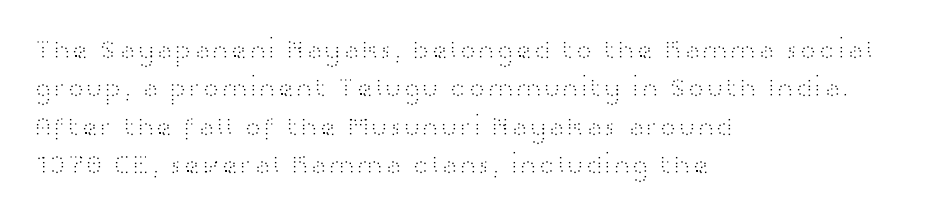
The image shows 28 px light, wide sans-serif type, upright; set left-aligned, normal line spacing (1.37x), normal letter spacing, not underlined; high stroke contrast and a medium x-height.
